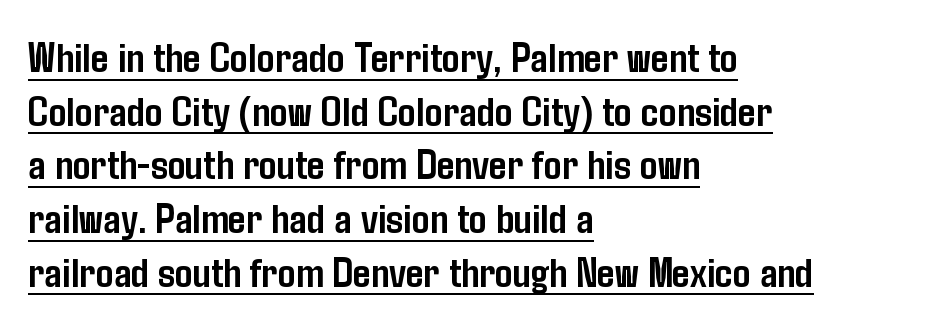
{"serif": "no", "italic": "no", "bold": "yes", "weight": "semibold", "width": "condensed", "stroke_contrast": "low", "x_height": "medium", "monospaced": "no", "underline": "yes", "align": "left", "line_spacing_ratio": 1.22, "letter_spacing": "normal", "letter_spacing_em": 0.0, "glyph_px": 44}
